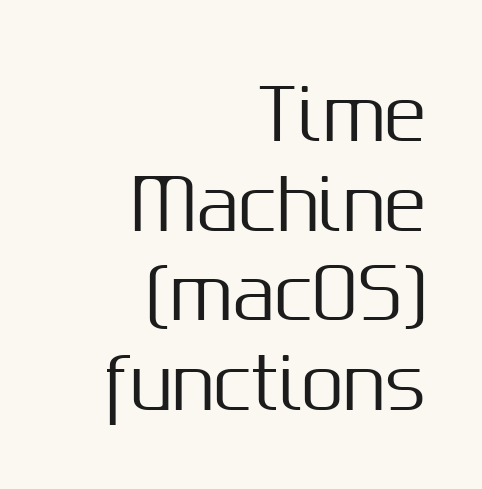
Q: Is the text italic (slanted)? A: No, it is upright.
Q: Is the typeface a serif or a sans-serif typeface? A: Sans-serif.
Q: Is the text underlined? A: No.
Q: How is the paragraph aligned? A: Right-aligned.
Q: Is the spacing between letters normal or unusually wide? A: Normal.
Q: Is the spacing between lines tight, normal or loose? A: Normal.
Q: Width (condensed, normal, or wide)? A: Normal.
Q: Stroke contrast? A: Medium.
Q: x-height? A: Medium.
Q: Monospaced? A: No.
